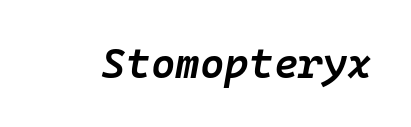
{"italic": "yes", "lean": "right", "slant_degrees": 10, "bold": "semi", "weight": "semibold", "width": "normal", "stroke_contrast": "low", "x_height": "medium", "monospaced": "yes", "underline": "no", "letter_spacing": "normal", "letter_spacing_em": 0.0, "glyph_px": 42}
